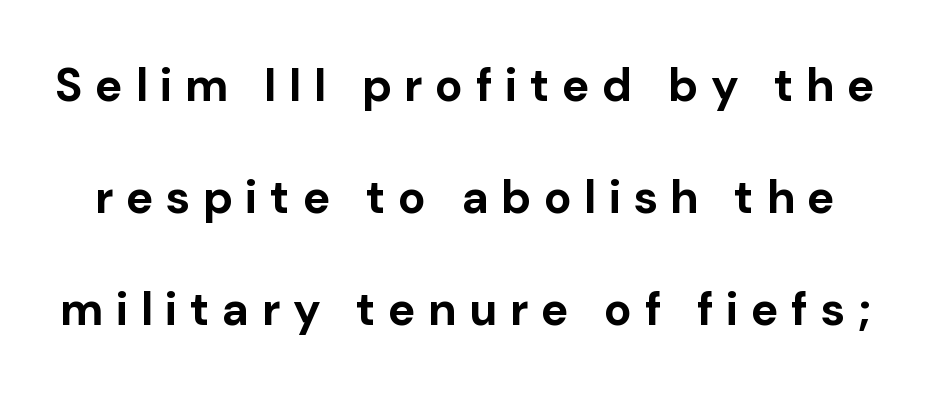
{"serif": "no", "italic": "no", "bold": "yes", "weight": "bold", "width": "normal", "stroke_contrast": "low", "x_height": "medium", "monospaced": "no", "underline": "no", "line_spacing": "loose", "line_spacing_ratio": 2.43, "letter_spacing": "wide", "letter_spacing_em": 0.27, "glyph_px": 46}
